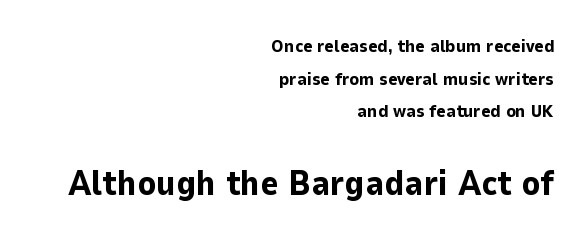
The text block is weighted toward the right margin, trailing off unevenly leftward. This layout puts the modest block above and the oversized block below. The text was rendered using a sans face with plain stroke endings. Is the letter spacing exaggerated? No — it looks like the ordinary default.
